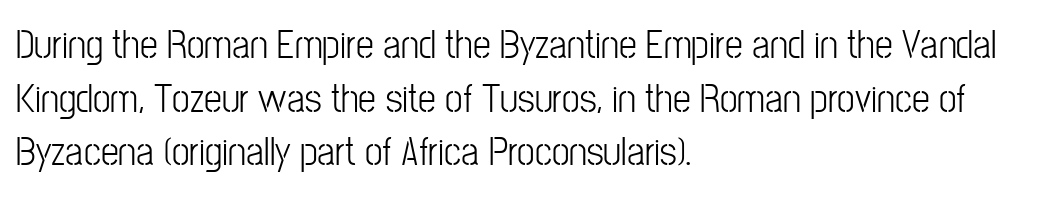
{"serif": "no", "italic": "no", "bold": "no", "weight": "light", "width": "condensed", "stroke_contrast": "low", "x_height": "medium", "monospaced": "no", "underline": "no", "align": "left", "line_spacing": "normal", "line_spacing_ratio": 1.34, "letter_spacing": "normal", "letter_spacing_em": 0.0, "glyph_px": 40}
